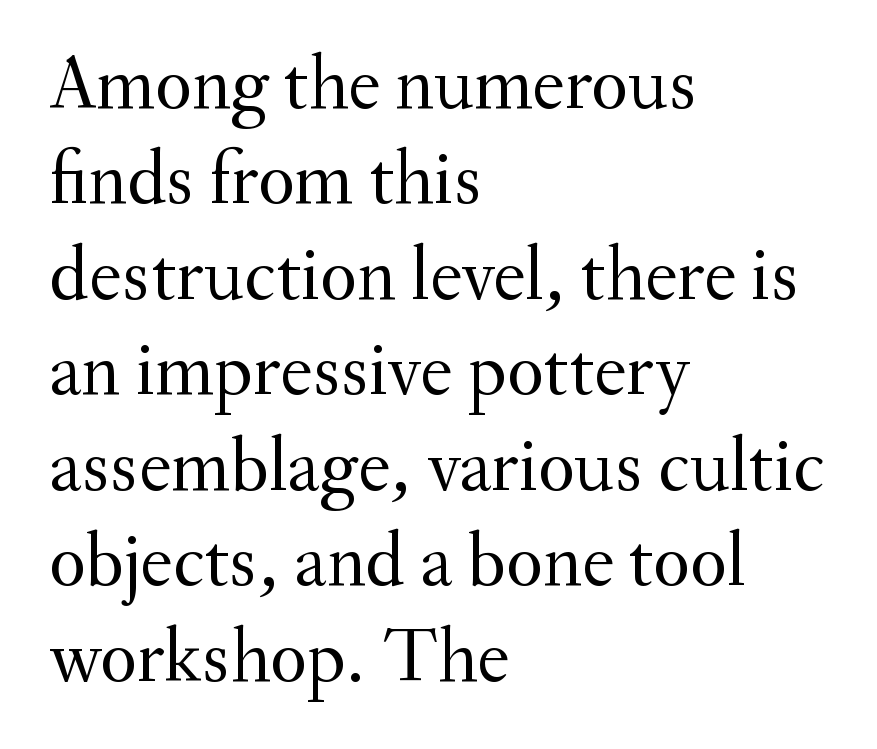
Q: Is the text bold? A: No.
Q: Is the text italic (slanted)? A: No, it is upright.
Q: Is the typeface a serif or a sans-serif typeface? A: Serif.
Q: Is the text underlined? A: No.
Q: How is the paragraph aligned? A: Left-aligned.
Q: Is the spacing between letters normal or unusually wide? A: Normal.
Q: Width (condensed, normal, or wide)? A: Normal.
Q: Stroke contrast? A: Medium.
Q: x-height? A: Small.
Q: Monospaced? A: No.
